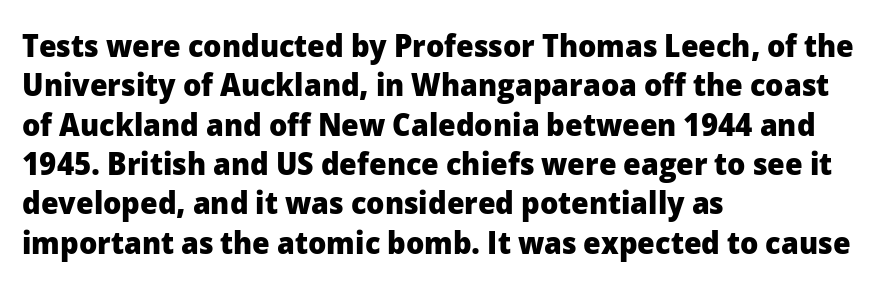
{"serif": "no", "italic": "no", "bold": "yes", "weight": "heavy", "width": "normal", "stroke_contrast": "low", "x_height": "medium", "monospaced": "no", "underline": "no", "align": "left", "line_spacing_ratio": 1.23, "letter_spacing": "normal", "letter_spacing_em": 0.0, "glyph_px": 32}
